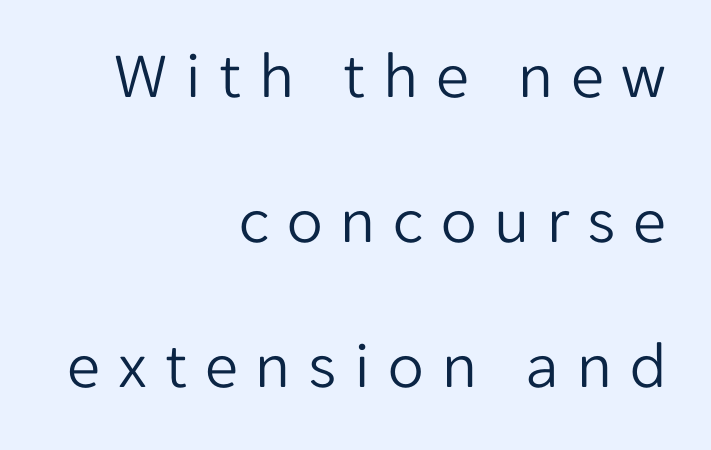
{"serif": "no", "italic": "no", "bold": "no", "weight": "light", "width": "normal", "stroke_contrast": "low", "x_height": "medium", "monospaced": "no", "underline": "no", "align": "right", "line_spacing": "loose", "line_spacing_ratio": 2.2, "letter_spacing": "wide", "letter_spacing_em": 0.27, "glyph_px": 66}
